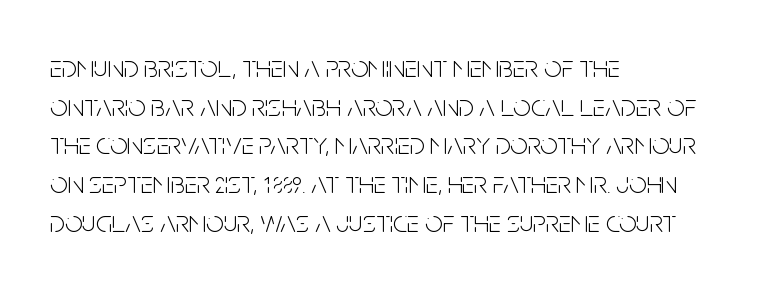
{"serif": "no", "italic": "no", "bold": "no", "weight": "light", "width": "condensed", "stroke_contrast": "low", "x_height": "large", "monospaced": "no", "underline": "no", "align": "left", "line_spacing": "normal", "line_spacing_ratio": 1.25, "letter_spacing": "normal", "letter_spacing_em": 0.0, "glyph_px": 31}
